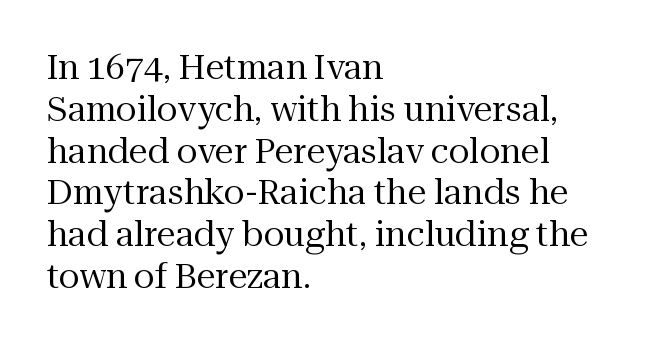
Is this a fixed-width face? No — the glyphs have proportional, varying widths. Typographically, this falls in the serif category. The text block is weighted toward the left margin, trailing off unevenly rightward. The letterforms sit at book weight or below. The space beneath each line is pristine and unruled.
